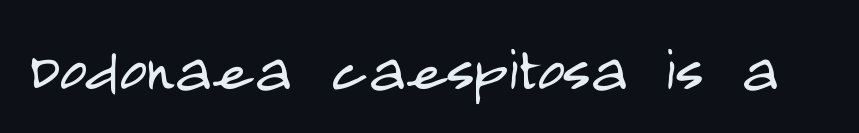
Stems here are at most as thick as an everyday book face. Nobody drew a line under any word here. The face used here is a sans, in the tradition of grotesques and geometrics. Honestly, the letter spacing is just normal — you wouldn't notice it.
